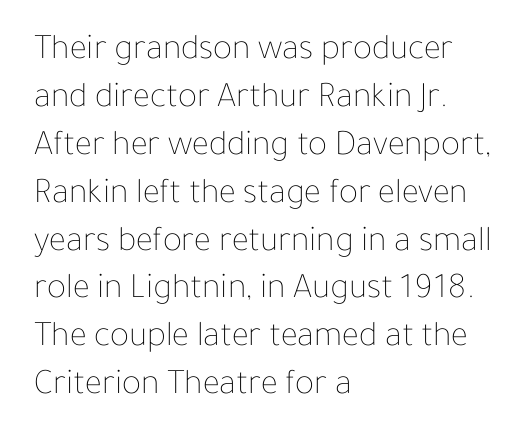
The image shows 36 px thin type, upright; set left-aligned, normal line spacing (1.33x), normal letter spacing, not underlined; low stroke contrast and a medium x-height.
